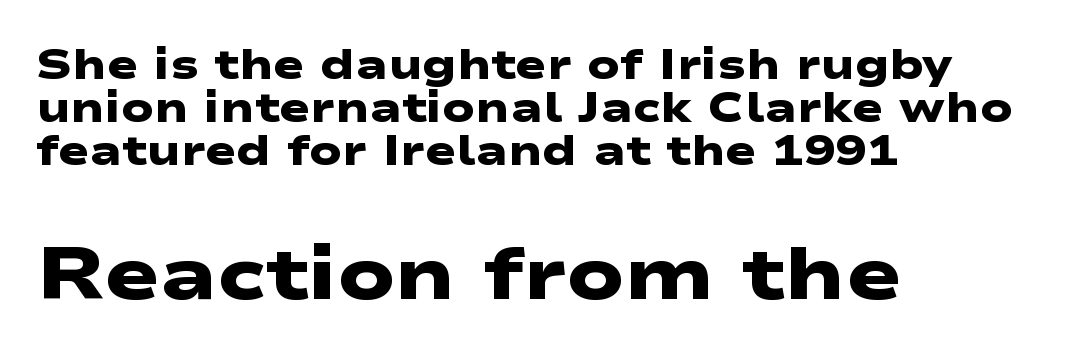
Heft: maximum for text — a bold. What stands out about the letter spacing? Nothing — it is the standard amount. Reading down the column, the eye jumps only a short way to each next line. This sample is left-justified, so line endings fall wherever the words run out.
